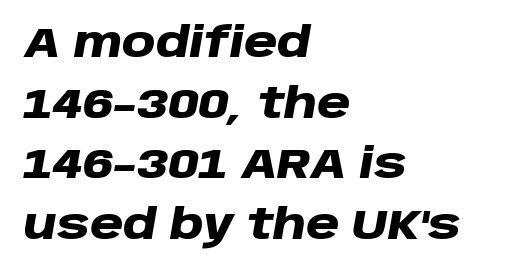
The image shows 41 px heavy, wide type, italic (leaning right); set left-aligned, normal line spacing (1.48x), normal letter spacing, not underlined; low stroke contrast and a large x-height.
